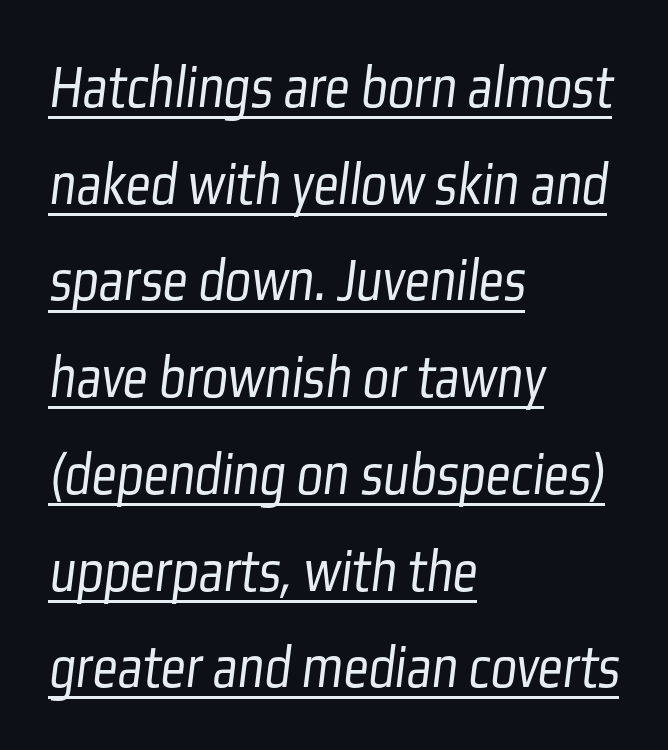
The image shows 62 px light, condensed sans-serif type; set left-aligned, normal line spacing (1.56x), normal letter spacing, underlined; low stroke contrast and a medium x-height.
